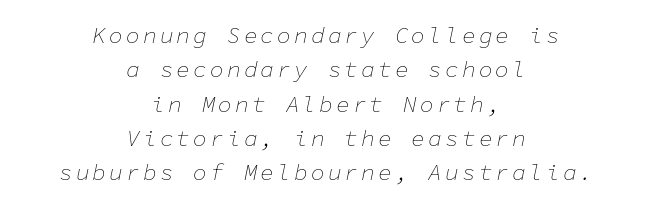
Q: Is the text bold? A: No.
Q: Is the text italic (slanted)? A: Yes, it leans right by about 11 degrees.
Q: Is the text underlined? A: No.
Q: How is the paragraph aligned? A: Centered.
Q: Is the spacing between lines tight, normal or loose? A: Normal.
